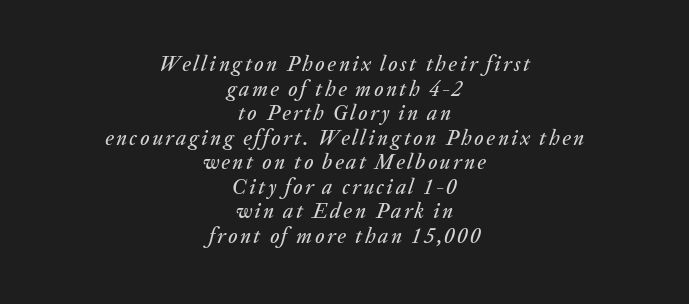
Q: Is the text italic (slanted)? A: Yes, it leans right by about 20 degrees.
Q: Is the text underlined? A: No.
Q: How is the paragraph aligned? A: Centered.
